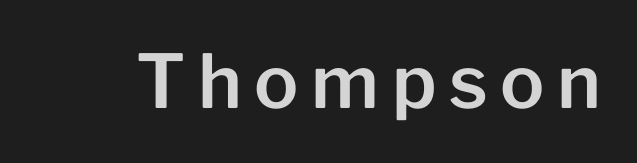
The image shows 74 px sans-serif type, upright; set not underlined; low stroke contrast and a medium x-height.
